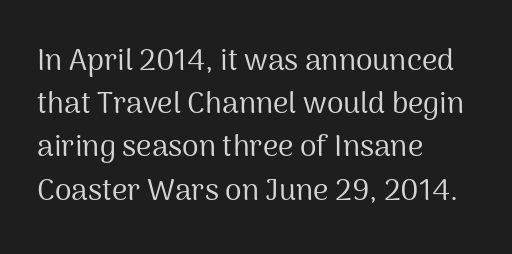
Standard letterfit; no display-style spreading of the glyphs. The passage shown is typed in a proportional face where columns would drift. Ordinary non-slanted type is in use. If you measured baseline to baseline, you'd find a middling distance. Anything drawn beneath the words? Only blank space. The characters display no serif detailing; their extremities are plain.
